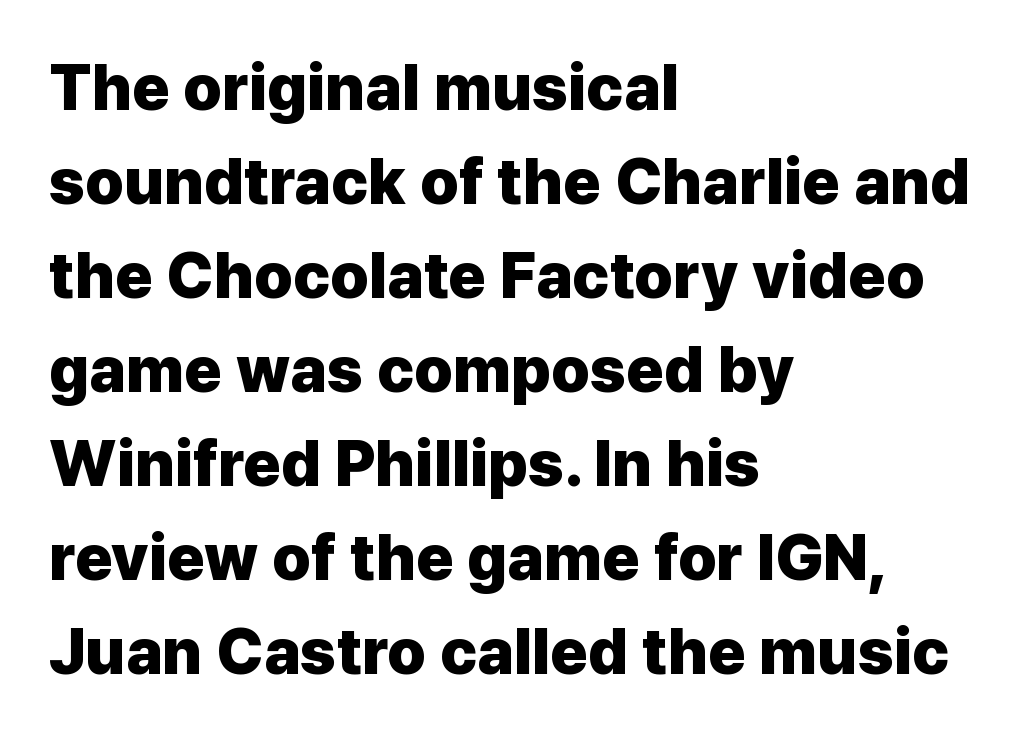
Rendered with straight, roman letterforms. Compared with an ordinary text face, these strokes are far heavier — a full bold. Quick note: interline space is typical. The baseline area is clear. The letters advance in unequal steps, a hallmark of proportional type. The passage shown has conventional tracking throughout.
